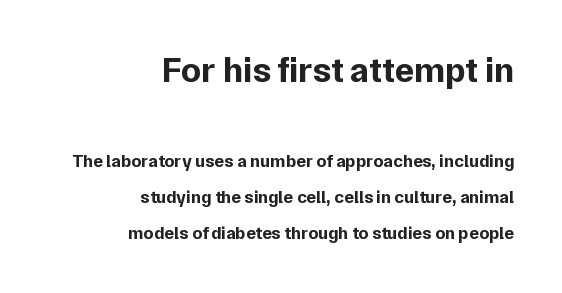
One glance says open: line gaps are wider than usual. Typesetter's note — upper block bumped up in size, lower block left smaller. Tall strokes in this sample are plumb rather than angled. Students, note that the glyphs here touch the page at normal intervals. Nope, no serifs anywhere on these letters. Does the copy run flush right? Yes — the right margin is perfectly even.
